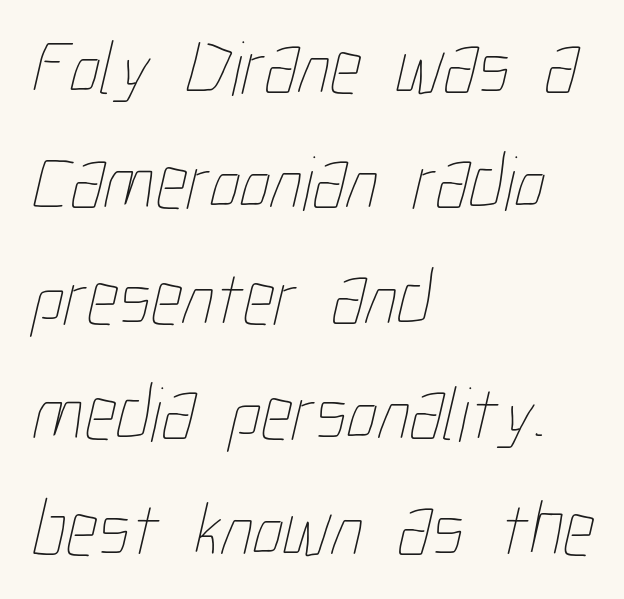
{"bold": "no", "weight": "thin", "width": "condensed", "stroke_contrast": "low", "x_height": "medium", "monospaced": "no", "underline": "no", "align": "left", "line_spacing": "normal", "line_spacing_ratio": 1.48, "letter_spacing": "normal", "letter_spacing_em": 0.0, "glyph_px": 78}
